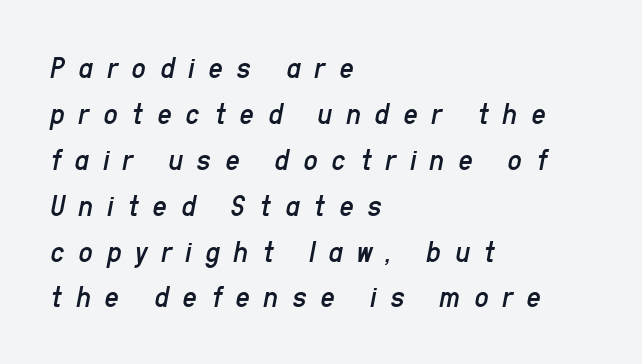
The string is rendered with underlining switched off. Is there much room between lines? A standard amount, neither cramped nor airy. The cut favours lightness, reaching ordinary text weight at its darkest. Looking at the ascenders, they clearly lean. Each letter keeps its own natural width here, so spacing adapts to shape. The horizontal fit of the characters is loose and conspicuously gappy.
